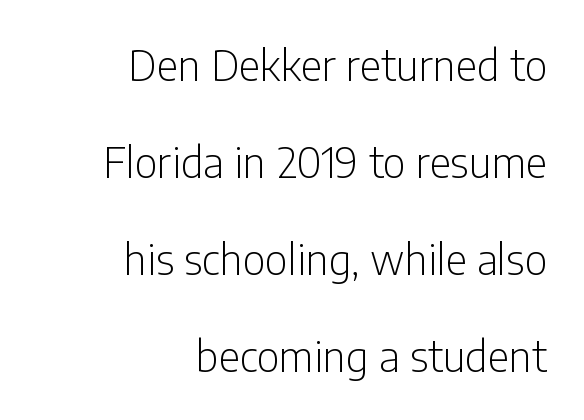
{"serif": "no", "italic": "no", "bold": "no", "weight": "light", "width": "condensed", "stroke_contrast": "low", "x_height": "medium", "monospaced": "no", "underline": "no", "align": "right", "line_spacing": "loose", "line_spacing_ratio": 2.31, "letter_spacing": "normal", "letter_spacing_em": 0.0, "glyph_px": 42}
